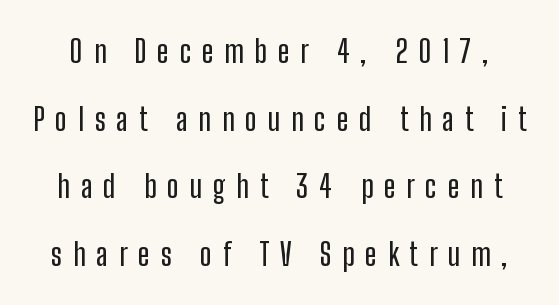
The image shows 31 px condensed sans-serif type, upright; set loose line spacing (2.18x), unusually wide letter spacing (+0.35 em), not underlined; low stroke contrast and a medium x-height.
